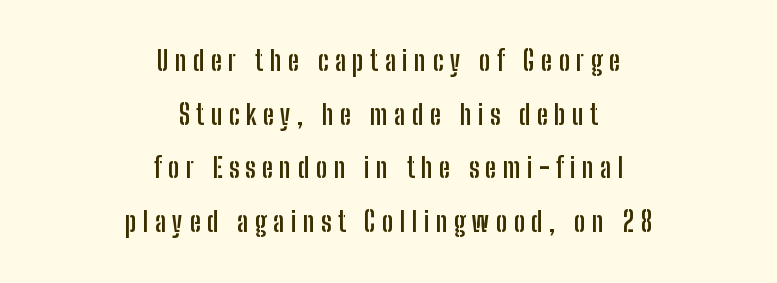
Q: Is the text bold? A: Yes.
Q: Is the text italic (slanted)? A: No, it is upright.
Q: Is the text underlined? A: No.
Q: How is the paragraph aligned? A: Centered.
Q: Is the spacing between letters normal or unusually wide? A: Unusually wide.
Q: Is the spacing between lines tight, normal or loose? A: Loose.
